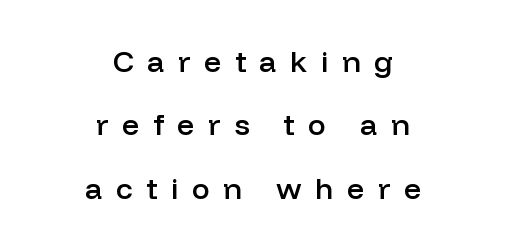
Q: Is the text bold? A: Semi-bold.
Q: Is the text italic (slanted)? A: No, it is upright.
Q: Is the typeface a serif or a sans-serif typeface? A: Sans-serif.
Q: Is the text underlined? A: No.
Q: How is the paragraph aligned? A: Centered.
Q: Is the spacing between letters normal or unusually wide? A: Unusually wide.
Q: Is the spacing between lines tight, normal or loose? A: Loose.
Q: Width (condensed, normal, or wide)? A: Normal.
Q: Stroke contrast? A: Low.
Q: x-height? A: Medium.
Q: Monospaced? A: No.
